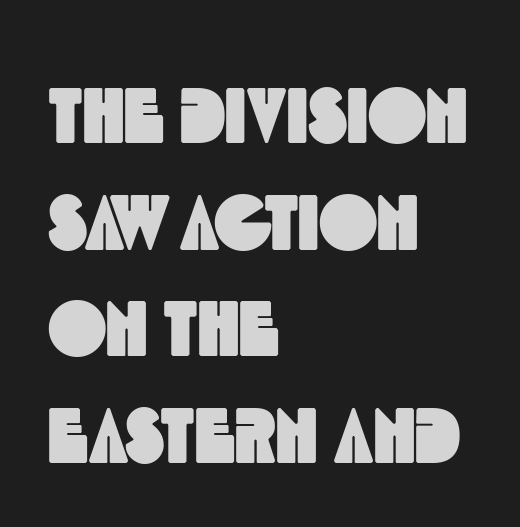
The image shows 79 px condensed sans-serif type; set left-aligned, normal line spacing (1.35x), normal letter spacing, not underlined; a large x-height.
